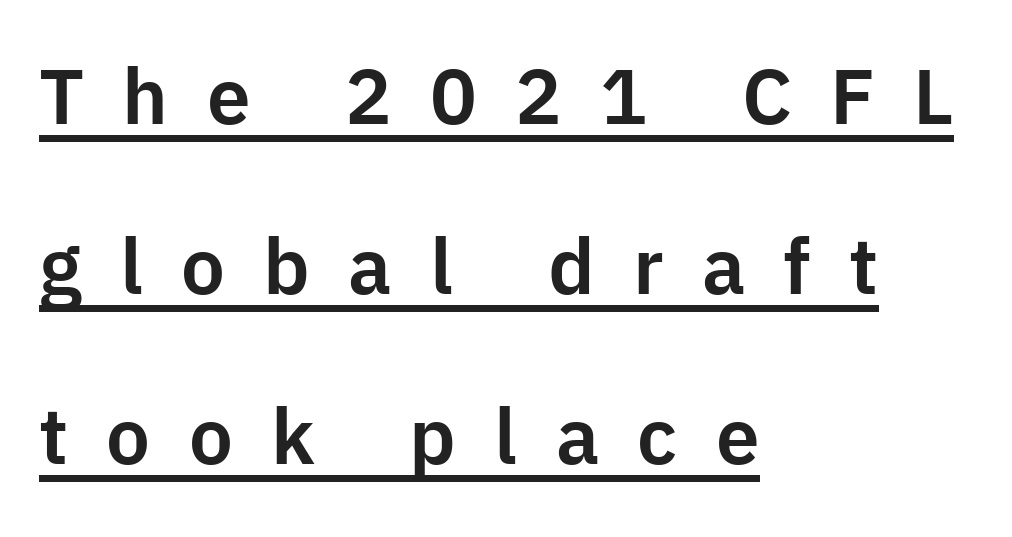
Q: Is the text italic (slanted)? A: No, it is upright.
Q: Is the typeface a serif or a sans-serif typeface? A: Sans-serif.
Q: Is the text underlined? A: Yes.
Q: How is the paragraph aligned? A: Left-aligned.
Q: Is the spacing between letters normal or unusually wide? A: Unusually wide.
Q: Is the spacing between lines tight, normal or loose? A: Loose.
Q: Width (condensed, normal, or wide)? A: Normal.
Q: Stroke contrast? A: Low.
Q: x-height? A: Medium.
Q: Monospaced? A: No.
